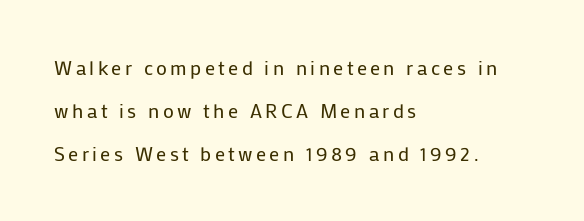
{"italic": "no", "bold": "no", "underline": "no", "align": "left", "line_spacing": "loose", "line_spacing_ratio": 2.15, "glyph_px": 20}
